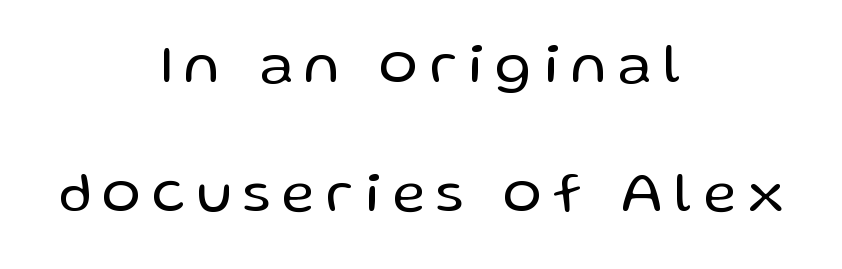
The image shows 57 px regular-weight sans-serif type, upright; set centered, loose line spacing (2.27x), unusually wide letter spacing (+0.21 em), not underlined; low stroke contrast and a medium x-height.
